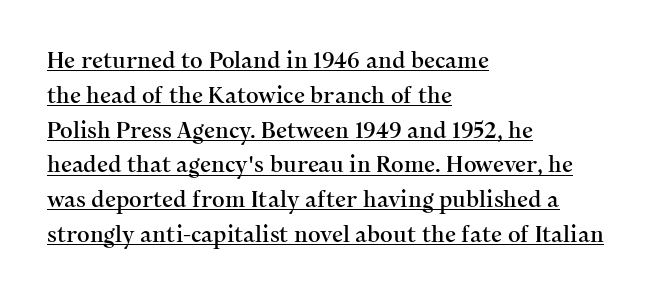
Q: Is the text italic (slanted)? A: No, it is upright.
Q: Is the text underlined? A: Yes.
Q: How is the paragraph aligned? A: Left-aligned.
Q: Is the spacing between letters normal or unusually wide? A: Normal.
Q: Is the spacing between lines tight, normal or loose? A: Normal.
